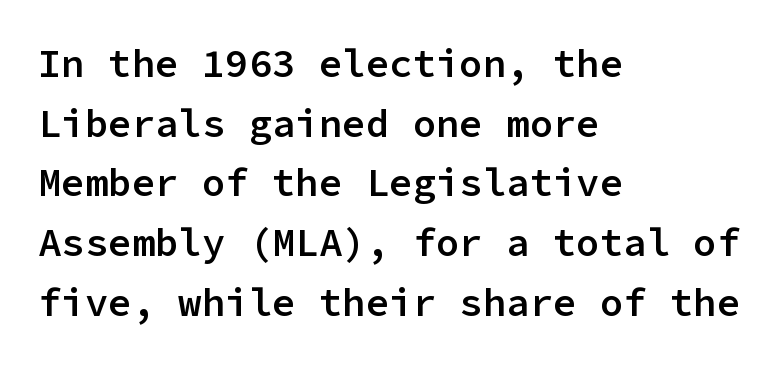
{"serif": "no", "italic": "no", "bold": "semi", "weight": "semibold", "width": "normal", "stroke_contrast": "low", "x_height": "medium", "monospaced": "yes", "underline": "no", "align": "left", "line_spacing": "normal", "line_spacing_ratio": 1.53, "letter_spacing": "normal", "letter_spacing_em": 0.0, "glyph_px": 39}
